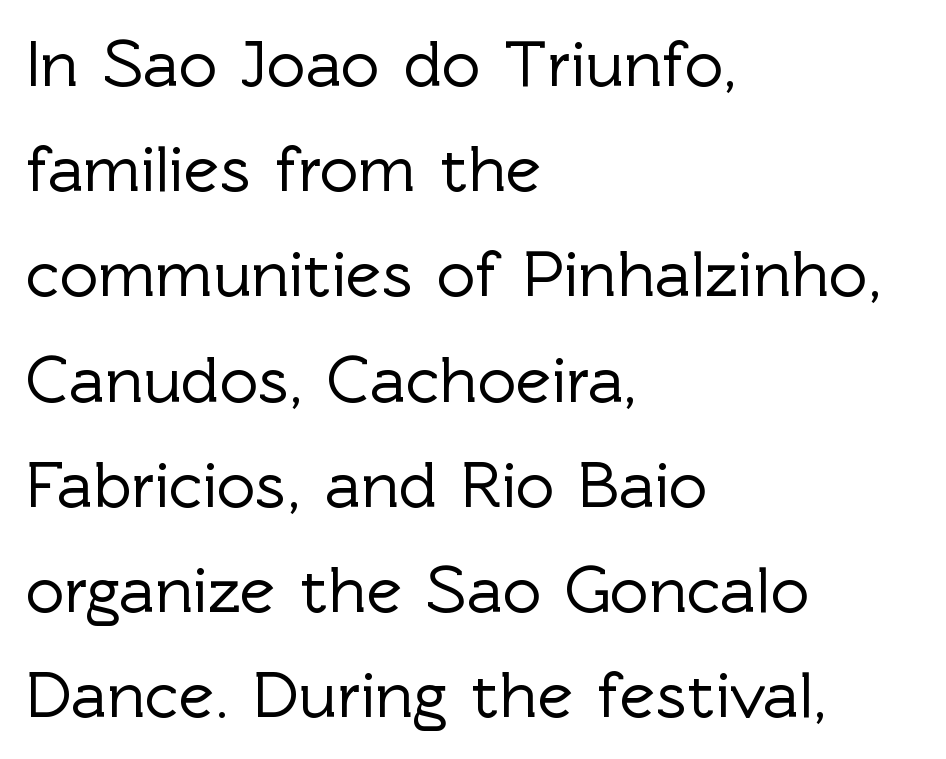
The image shows 67 px sans-serif type, upright; set left-aligned, normal line spacing (1.57x), normal letter spacing, not underlined; a medium x-height.
